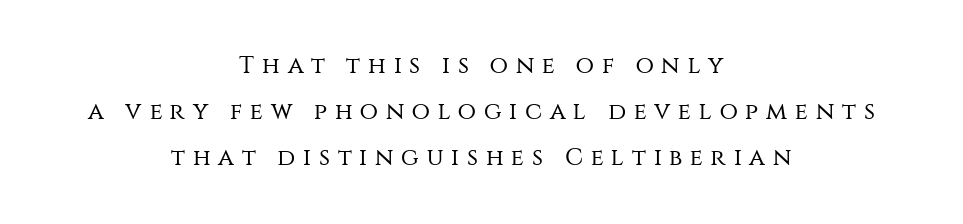
Q: Is the text bold? A: No.
Q: Is the text italic (slanted)? A: No, it is upright.
Q: Is the text underlined? A: No.
Q: How is the paragraph aligned? A: Centered.
Q: Is the spacing between letters normal or unusually wide? A: Unusually wide.
Q: Is the spacing between lines tight, normal or loose? A: Loose.
